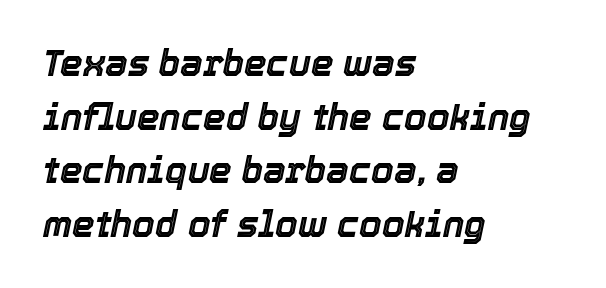
Q: Is the text italic (slanted)? A: Yes, it leans right by about 12 degrees.
Q: Is the text underlined? A: No.
Q: How is the paragraph aligned? A: Left-aligned.
Q: Is the spacing between letters normal or unusually wide? A: Normal.
Q: Is the spacing between lines tight, normal or loose? A: Normal.
Q: Width (condensed, normal, or wide)? A: Normal.
Q: x-height? A: Medium.
Q: Monospaced? A: No.
